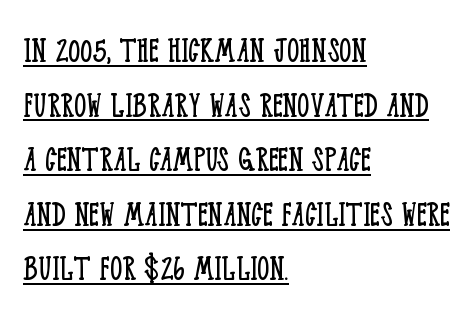
{"serif": "yes", "italic": "no", "bold": "no", "weight": "light", "width": "condensed", "stroke_contrast": "low", "x_height": "large", "monospaced": "no", "underline": "yes", "align": "left", "line_spacing": "normal", "line_spacing_ratio": 1.4, "letter_spacing": "normal", "letter_spacing_em": 0.0, "glyph_px": 39}
